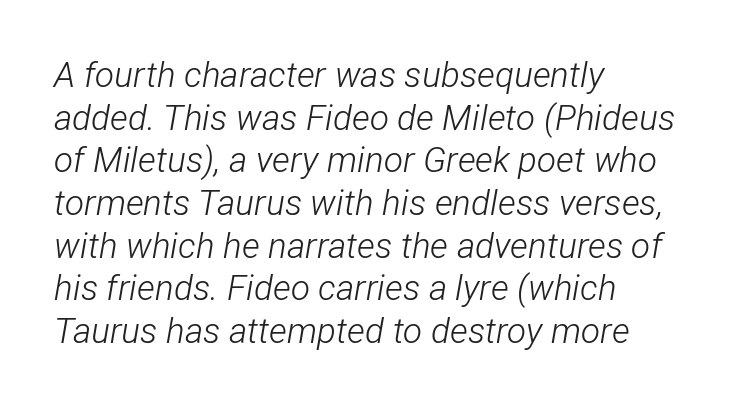
The image shows 35 px light, condensed type, italic (leaning right); set left-aligned, line spacing 1.22x, normal letter spacing, not underlined; low stroke contrast and a medium x-height.
